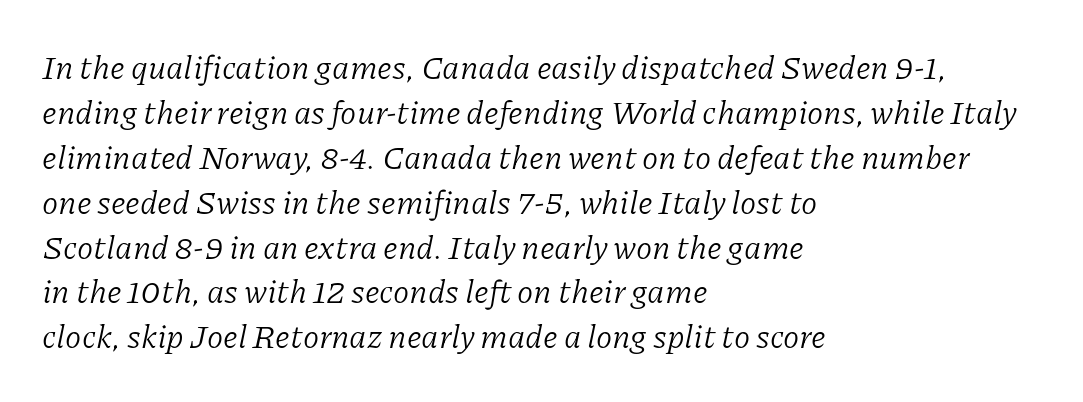
Baseline-to-baseline distance is the conventional proportion of letter height. The typography opts for an oblique posture over an upright one. Spacing verdict: proportional, widths tailored to each character. Letters rest on an invisible, unmarked baseline. Reading down the block, your eye returns to a fixed left position each line. This is serif lettering, the kind often seen in printed books.
